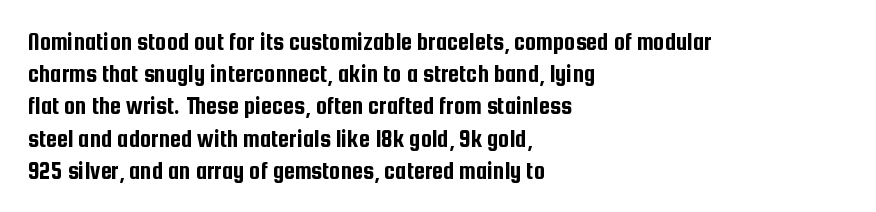
Q: Is the text italic (slanted)? A: No, it is upright.
Q: Is the text underlined? A: No.
Q: How is the paragraph aligned? A: Left-aligned.
Q: Is the spacing between letters normal or unusually wide? A: Normal.
Q: Is the spacing between lines tight, normal or loose? A: Normal.
